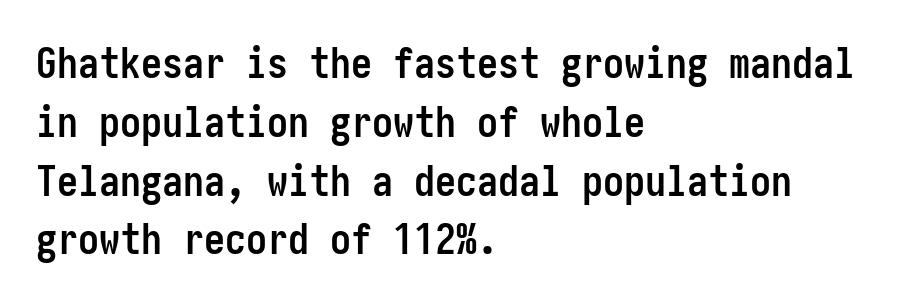
A clean baseline with only descenders dipping below it. This sample uses plain, unmodified letter spacing. The lettering holds an erect, upright posture throughout. The block of text has a typical density, with ordinary space between rows. The rendering shows plain stroke endings on the letterforms — a sans-serif design. A dark, heavy texture on the line: the type is bold.
